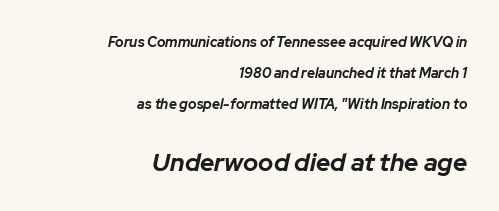
The image shows 25 px bold type, italic (leaning right); set right-aligned, loose line spacing (2.21x), normal letter spacing, not underlined; the second (bottom) block is 1.79x larger.
